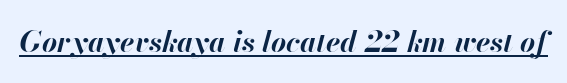
Q: Is the text bold? A: Yes.
Q: Is the text italic (slanted)? A: Yes, it leans right by about 13 degrees.
Q: Is the text underlined? A: Yes.
Q: Is the spacing between letters normal or unusually wide? A: Normal.
Q: Width (condensed, normal, or wide)? A: Normal.
Q: Stroke contrast? A: High.
Q: x-height? A: Small.
Q: Monospaced? A: No.
